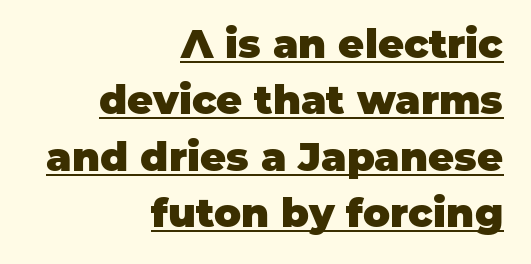
Q: Is the text bold? A: Yes.
Q: Is the text italic (slanted)? A: No, it is upright.
Q: Is the typeface a serif or a sans-serif typeface? A: Sans-serif.
Q: Is the text underlined? A: Yes.
Q: How is the paragraph aligned? A: Right-aligned.
Q: Is the spacing between letters normal or unusually wide? A: Normal.
Q: Is the spacing between lines tight, normal or loose? A: Normal.
Q: Width (condensed, normal, or wide)? A: Normal.
Q: Stroke contrast? A: Low.
Q: x-height? A: Large.
Q: Monospaced? A: No.
